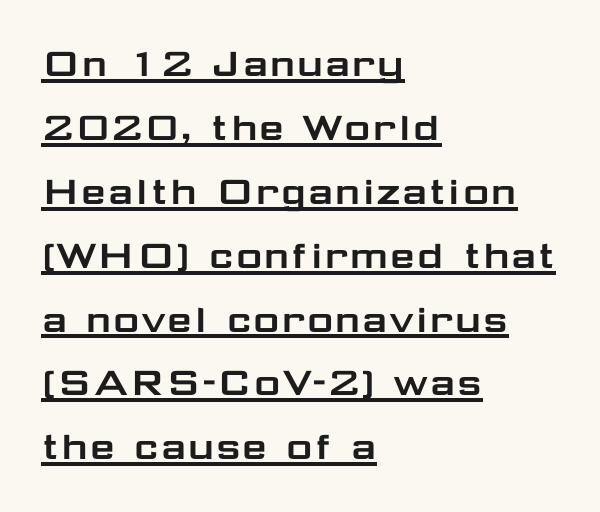
{"serif": "no", "italic": "no", "width": "wide", "stroke_contrast": "low", "x_height": "medium", "monospaced": "no", "underline": "yes", "align": "left", "line_spacing": "normal", "line_spacing_ratio": 1.42, "letter_spacing": "normal", "letter_spacing_em": 0.0, "glyph_px": 45}
